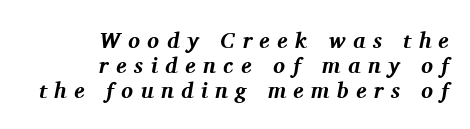
{"italic": "yes", "lean": "right", "slant_degrees": 11, "bold": "yes", "underline": "no", "align": "right", "line_spacing": "tight", "line_spacing_ratio": 1.13, "letter_spacing": "wide", "letter_spacing_em": 0.34, "glyph_px": 22}
